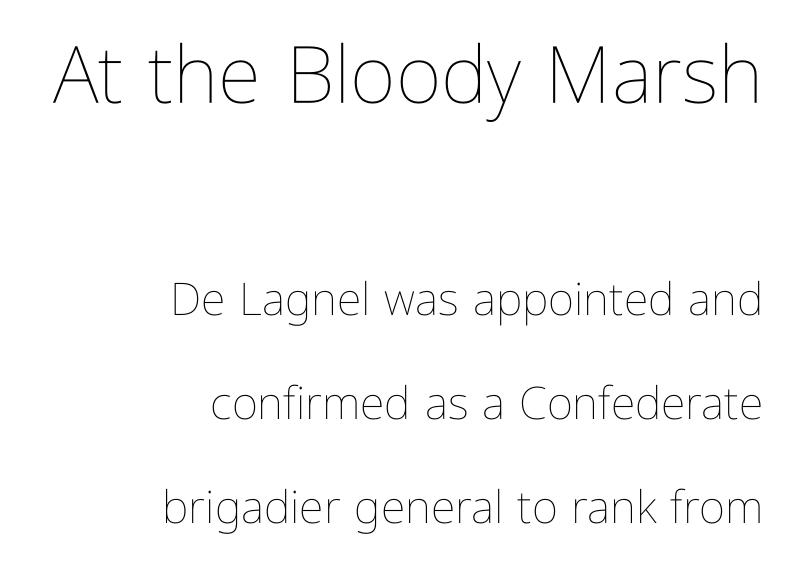
The image shows 79 px thin, condensed type, upright; set right-aligned, loose line spacing (2.31x), normal letter spacing, not underlined; the first (top) block is 1.76x larger; low stroke contrast and a medium x-height.
